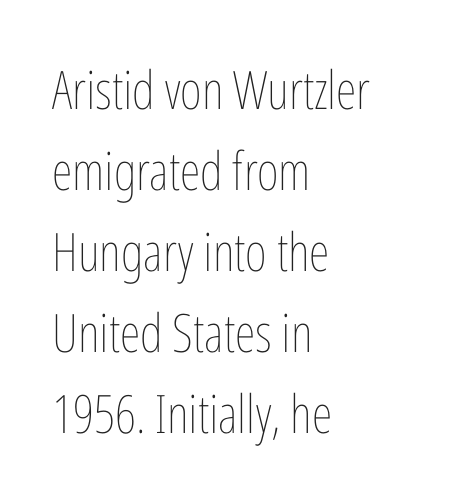
{"italic": "no", "bold": "no", "weight": "thin", "width": "condensed", "stroke_contrast": "low", "x_height": "medium", "monospaced": "no", "underline": "no", "align": "left", "line_spacing": "normal", "line_spacing_ratio": 1.53, "letter_spacing": "normal", "letter_spacing_em": 0.0, "glyph_px": 53}
